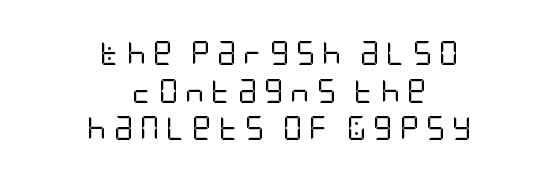
Q: Is the text bold? A: No.
Q: Is the text italic (slanted)? A: No, it is upright.
Q: Is the text underlined? A: No.
Q: How is the paragraph aligned? A: Centered.
Q: Is the spacing between letters normal or unusually wide? A: Unusually wide.
Q: Is the spacing between lines tight, normal or loose? A: Normal.
